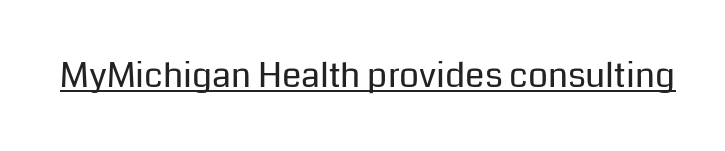
The image shows 35 px regular-weight sans-serif type, upright; set normal letter spacing, underlined; low stroke contrast and a medium x-height.
